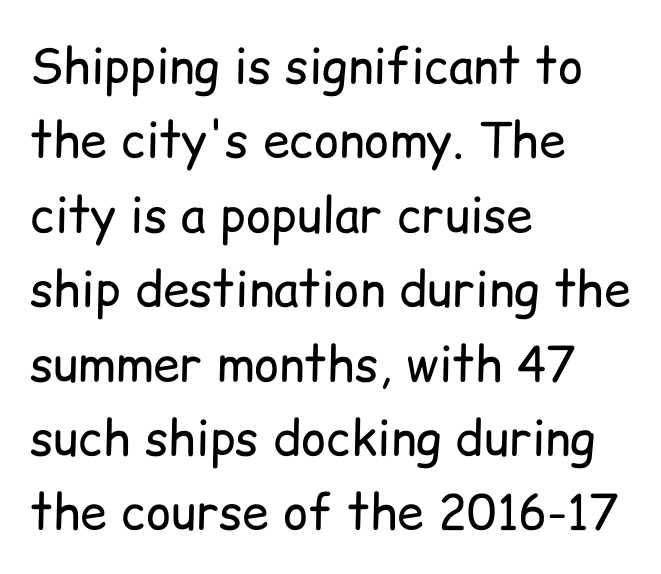
{"serif": "no", "italic": "no", "bold": "no", "weight": "regular", "width": "normal", "stroke_contrast": "low", "x_height": "medium", "monospaced": "no", "underline": "no", "align": "left", "line_spacing": "normal", "line_spacing_ratio": 1.55, "letter_spacing": "normal", "letter_spacing_em": 0.0, "glyph_px": 48}
